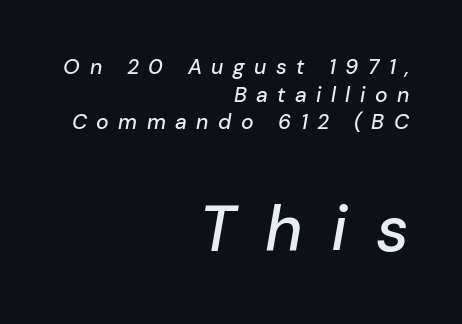
The axis of the letterforms is tilted away from vertical. Unmarked baselines from the first word to the last. Horizontally, the lines are justified to the trailing edge only. A student would notice the bottom passage is typeset larger than what precedes it. Evenly set lines give the paragraph a standard silhouette. The line texture is sparse and dotted thanks to wide tracking.
